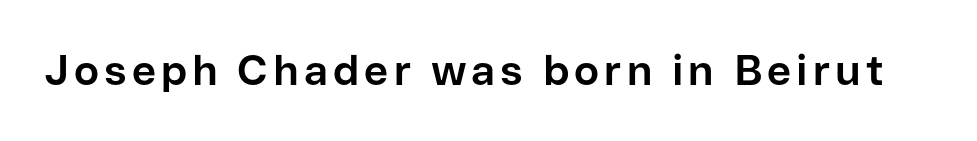
The image shows 42 px bold sans-serif type, upright; set not underlined; low stroke contrast and a medium x-height.
